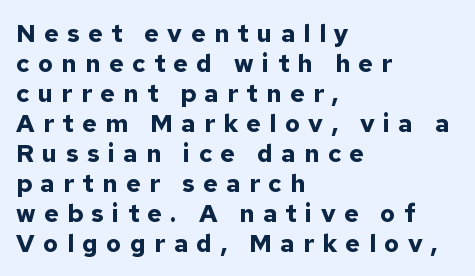
Q: Is the text bold? A: Yes.
Q: Is the text italic (slanted)? A: No, it is upright.
Q: Is the text underlined? A: No.
Q: How is the paragraph aligned? A: Left-aligned.
Q: Is the spacing between letters normal or unusually wide? A: Unusually wide.
